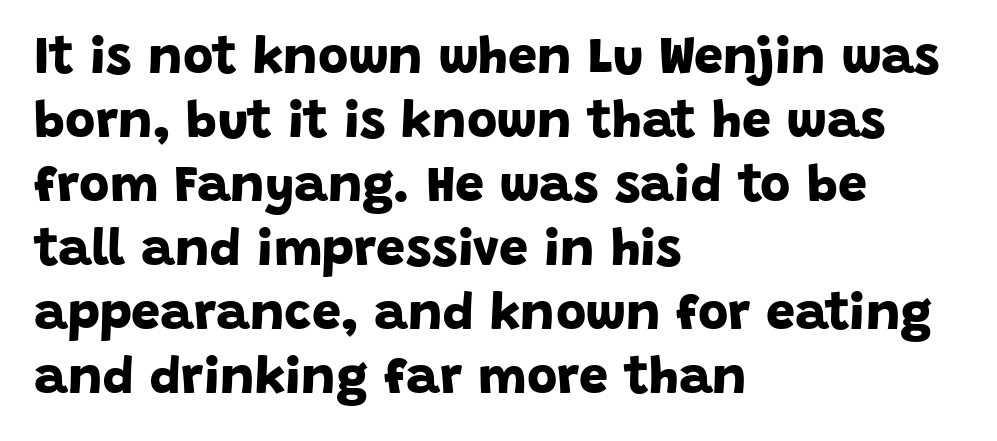
Q: Is the text bold? A: Yes.
Q: Is the typeface a serif or a sans-serif typeface? A: Sans-serif.
Q: Is the text underlined? A: No.
Q: How is the paragraph aligned? A: Left-aligned.
Q: Is the spacing between letters normal or unusually wide? A: Normal.
Q: Width (condensed, normal, or wide)? A: Normal.
Q: Stroke contrast? A: Low.
Q: x-height? A: Large.
Q: Monospaced? A: No.
